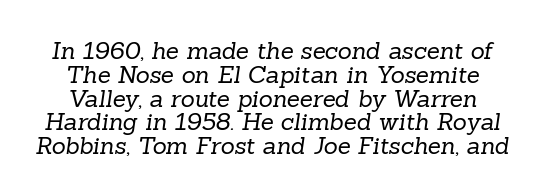
The image shows 24 px text type; set tight line spacing (0.99x), normal letter spacing, not underlined.
